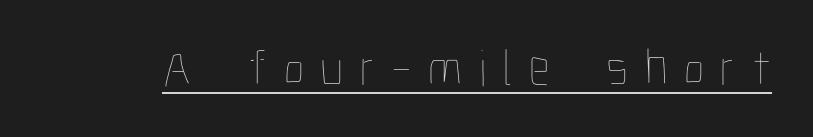
The image shows 52 px thin, condensed type, upright; set unusually wide letter spacing (+0.32 em), underlined; low stroke contrast and a medium x-height.
